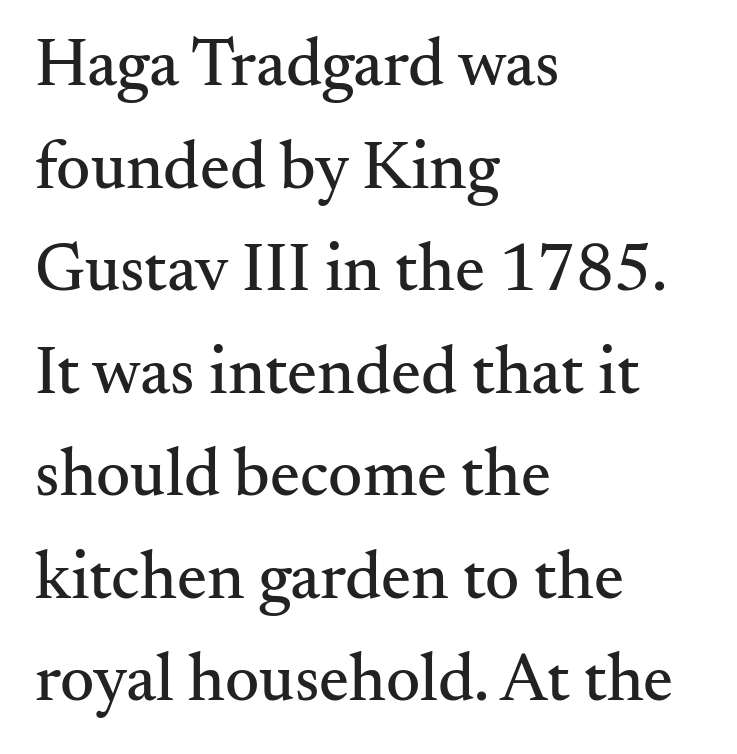
The space beneath each line is pristine and unruled. Letter spacing: default. Small tapered or slab feet sit at the stroke ends, so this counts as serif. Posture: vertical.
